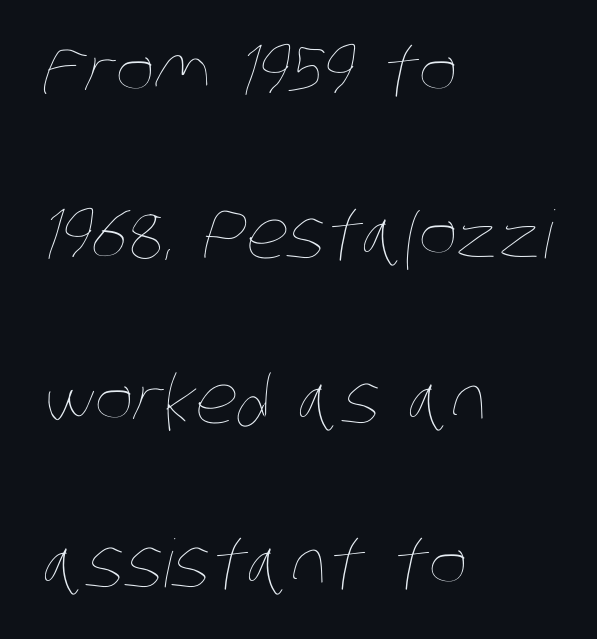
Does the leading feel generous? Absolutely, it's lavish. No word sits above an underline. Standard letterfit; no display-style spreading of the glyphs. Spacing verdict: proportional, widths tailored to each character.
